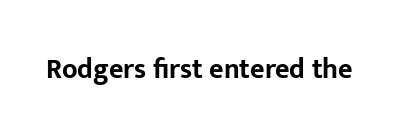
{"serif": "no", "italic": "no", "bold": "yes", "weight": "bold", "width": "normal", "stroke_contrast": "low", "x_height": "medium", "monospaced": "no", "underline": "no", "letter_spacing": "normal", "letter_spacing_em": 0.0, "glyph_px": 28}
